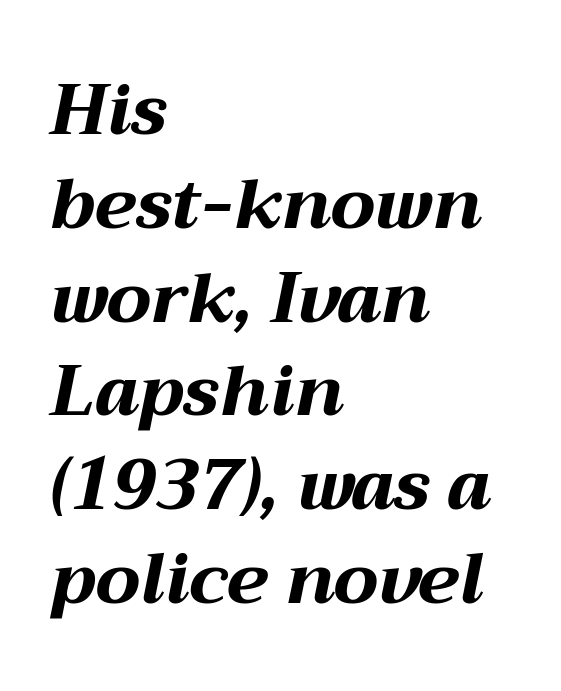
Q: Is the text bold? A: Yes.
Q: Is the text italic (slanted)? A: Yes, it leans right by about 12 degrees.
Q: Is the text underlined? A: No.
Q: How is the paragraph aligned? A: Left-aligned.
Q: Is the spacing between letters normal or unusually wide? A: Normal.
Q: Is the spacing between lines tight, normal or loose? A: Normal.
Q: Width (condensed, normal, or wide)? A: Wide.
Q: Stroke contrast? A: Medium.
Q: x-height? A: Medium.
Q: Monospaced? A: No.
